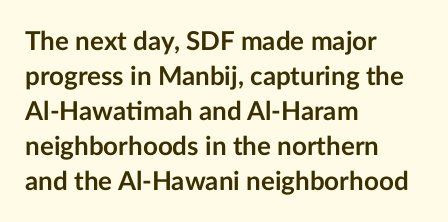
Q: Is the text bold? A: Yes.
Q: Is the text italic (slanted)? A: No, it is upright.
Q: Is the text underlined? A: No.
Q: How is the paragraph aligned? A: Left-aligned.
Q: Is the spacing between letters normal or unusually wide? A: Normal.
Q: Is the spacing between lines tight, normal or loose? A: Normal.
